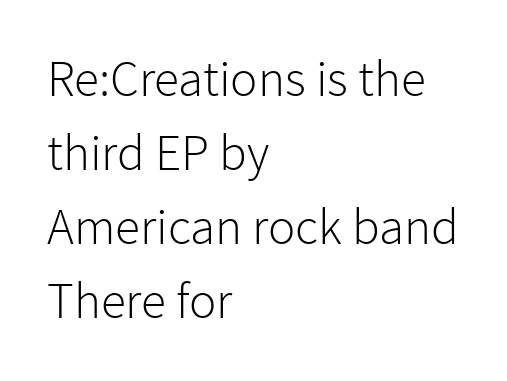
The image shows 51 px light sans-serif type, upright; set left-aligned, normal line spacing (1.45x), normal letter spacing, not underlined; low stroke contrast and a medium x-height.
